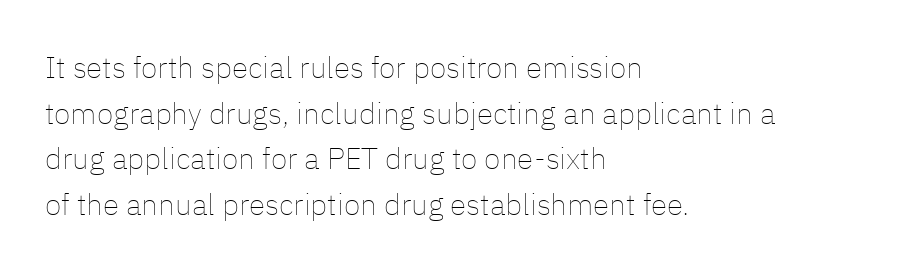
The image shows 30 px thin type, upright; set left-aligned, normal line spacing (1.52x), normal letter spacing, not underlined; low stroke contrast and a medium x-height.
